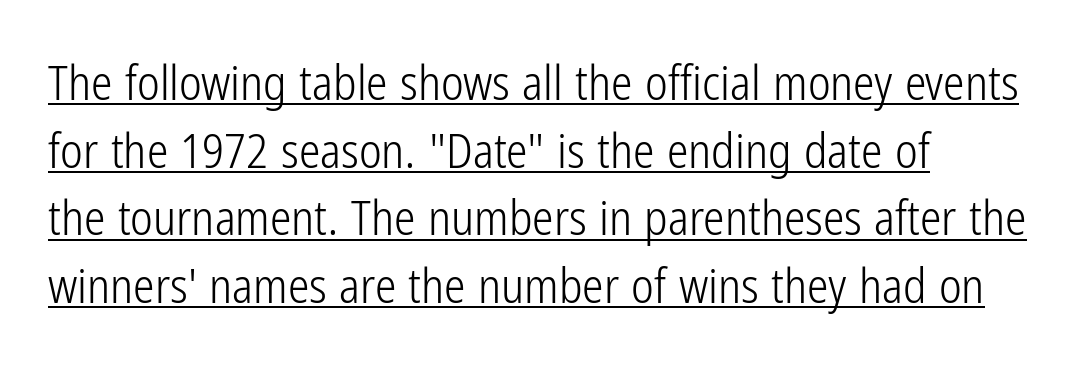
The setting favours the left margin, as ordinary paragraphs usually do. The weight tops out at a normal text grade. Note the varied advance widths — an 'i' is clearly narrower than an 'm'. The characters display no serif detailing; their extremities are plain. The rendering uses the underline text-decoration.
